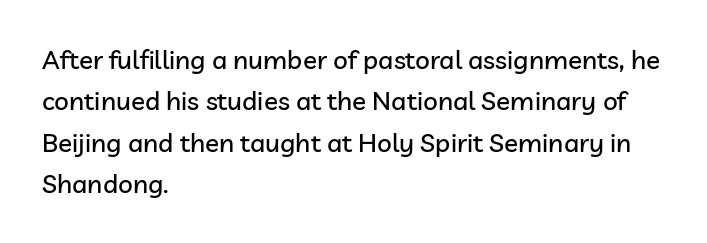
The image shows 26 px text type, upright; set left-aligned, normal line spacing (1.59x), normal letter spacing, not underlined.
